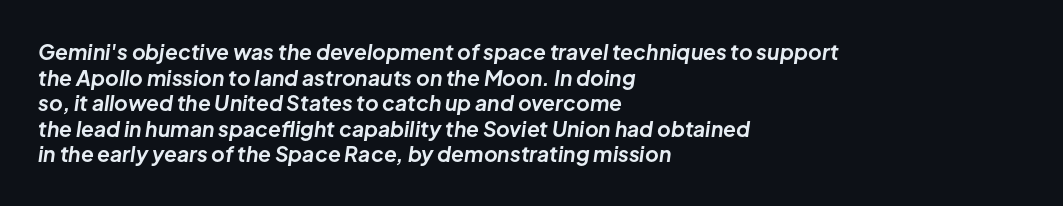
{"italic": "yes", "lean": "right", "slant_degrees": 8, "bold": "yes", "underline": "no", "align": "left", "line_spacing_ratio": 1.22, "letter_spacing": "normal", "letter_spacing_em": 0.0, "glyph_px": 21}
